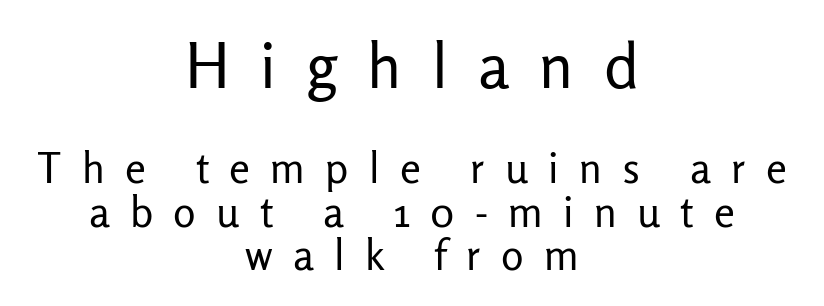
Q: Is the text bold? A: No.
Q: Is the text italic (slanted)? A: No, it is upright.
Q: Is the typeface a serif or a sans-serif typeface? A: Sans-serif.
Q: Is the text underlined? A: No.
Q: How is the paragraph aligned? A: Centered.
Q: Is the spacing between letters normal or unusually wide? A: Unusually wide.
Q: Is the spacing between lines tight, normal or loose? A: Tight.
Q: Which block of text is set in a larger size, the first (top) or the second (bottom)? A: The first (top) one.
Q: Width (condensed, normal, or wide)? A: Normal.
Q: Stroke contrast? A: Low.
Q: x-height? A: Medium.
Q: Monospaced? A: No.
